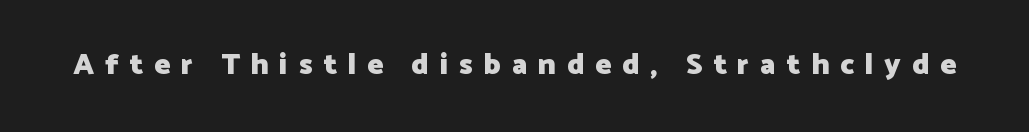
Is there any slant? The stems are plumb. Looks like regular typesetting: each glyph gets only the width it needs. This sample uses expanded letter spacing, leaving extra air between glyphs. How heavy is the stroke? Heavy — this is a bold. A typesetter would label this face a sans.
